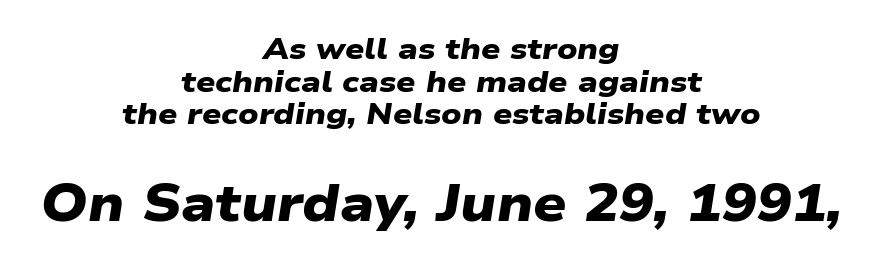
Between these two stacked blocks, the lower one wins on size. The rendering shows plain stroke endings on the letterforms — a sans-serif design. On the weight axis this lands at bold, roughly 700. Baseline-to-baseline distance is barely more than the letter height.
